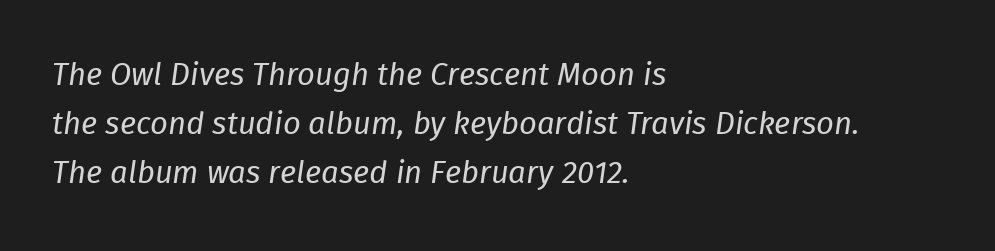
Line beginnings align vertically; line endings do not. A bare baseline throughout the passage. Regular leading. The font is comparable to plain body text, perhaps lighter. In terms of letterspacing, this is plain default setting. The passage shown is typed in a proportional face where columns would drift.
